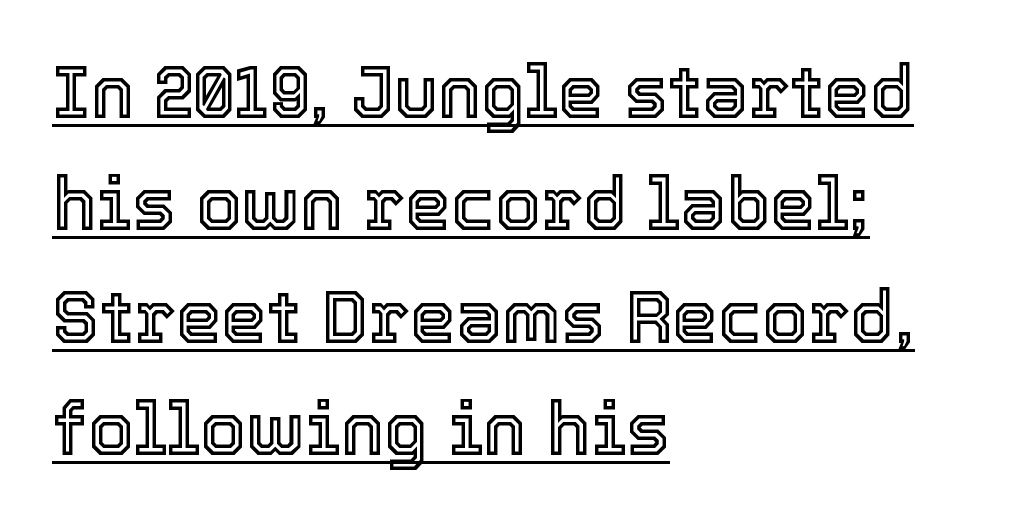
The image shows 73 px text type, upright; set left-aligned, normal line spacing (1.54x), normal letter spacing, underlined; a medium x-height.
